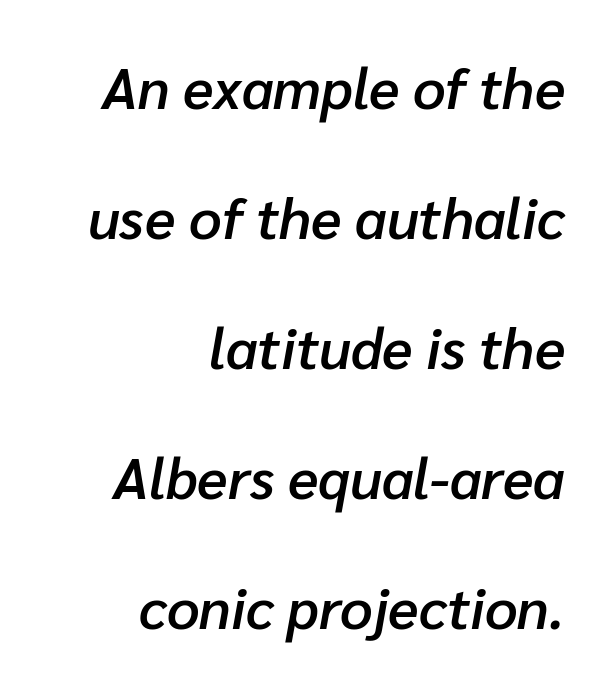
The image shows 57 px semibold type, italic (leaning right); set right-aligned, loose line spacing (2.28x), normal letter spacing, not underlined; low stroke contrast and a medium x-height.
